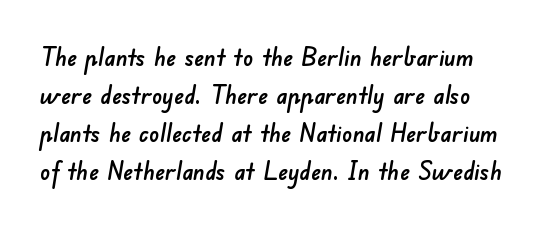
These lines sit exactly where default settings would place them. The baseline area is clear. There is no visible air inserted between adjacent glyphs.
